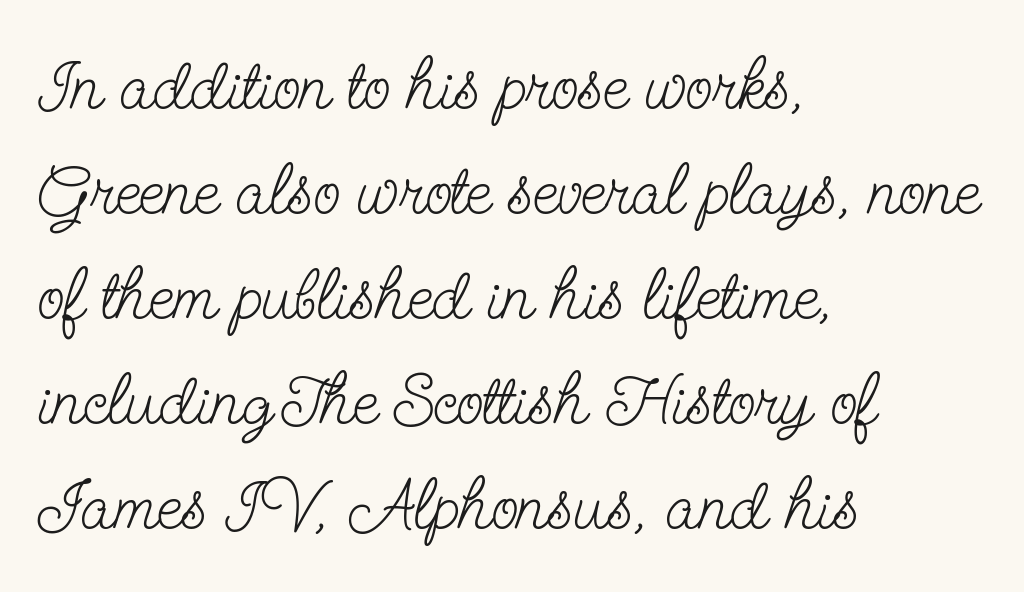
Q: Is the text bold? A: No.
Q: Is the text italic (slanted)? A: Yes.
Q: Is the typeface a serif or a sans-serif typeface? A: Serif.
Q: Is the text underlined? A: No.
Q: How is the paragraph aligned? A: Left-aligned.
Q: Is the spacing between letters normal or unusually wide? A: Normal.
Q: Is the spacing between lines tight, normal or loose? A: Normal.
Q: Width (condensed, normal, or wide)? A: Condensed.
Q: Stroke contrast? A: Low.
Q: x-height? A: Small.
Q: Monospaced? A: No.
